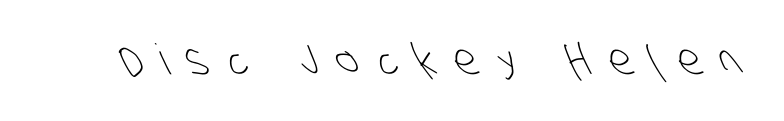
The image shows 42 px light, condensed sans-serif type; set unusually wide letter spacing (+0.46 em), not underlined; low stroke contrast and a large x-height.
